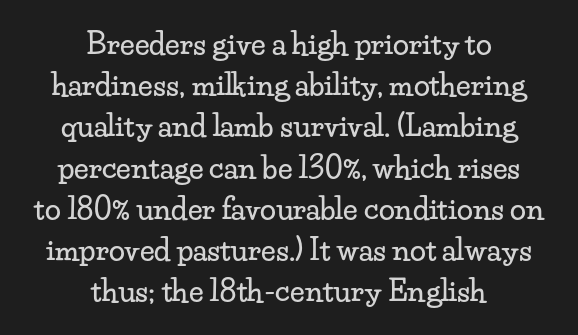
The lines sit at an ordinary, default distance from one another. What kind of face is this? One with serifs. The letterforms sit shoulder to shoulder at normal distance. Clear beneath every line of the passage. This sample uses an upright cut, with every glyph sitting square on the baseline.
